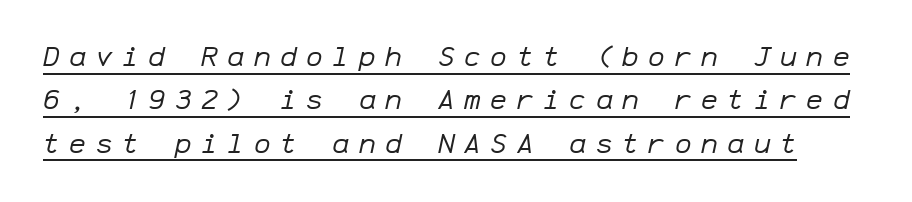
Q: Is the text bold? A: No.
Q: Is the text italic (slanted)? A: Yes, it leans right by about 12 degrees.
Q: Is the text underlined? A: Yes.
Q: Is the spacing between letters normal or unusually wide? A: Unusually wide.
Q: Is the spacing between lines tight, normal or loose? A: Normal.
Q: Width (condensed, normal, or wide)? A: Normal.
Q: Stroke contrast? A: Low.
Q: x-height? A: Medium.
Q: Monospaced? A: Yes.
